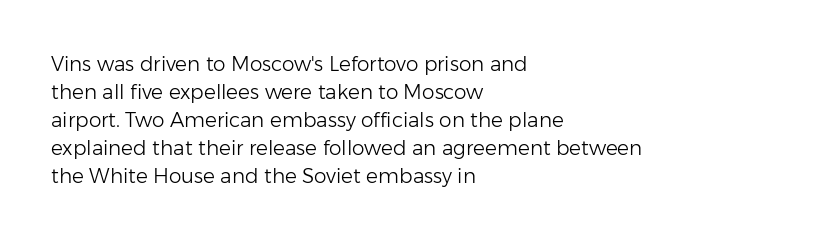
A roman cut, with each character standing at attention. Compared with a centered layout, this one pins lines to the left instead. Evenly set lines give the paragraph a standard silhouette. Heft: none added — not bold. The baseline area is clear.
